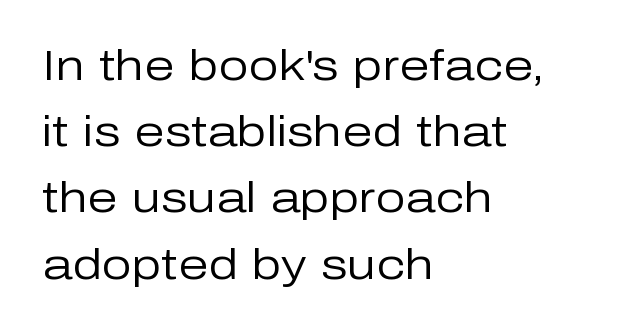
Varying glyph widths throughout — classic text-font behaviour. Short and long lines alike share a common starting point at left. Nope, not italic — everything's standing straight. Serifs: no, the terminals of the letterforms are clean. Vertically, the passage feels balanced, rows spaced as you'd expect. The area under the type is left untouched.
